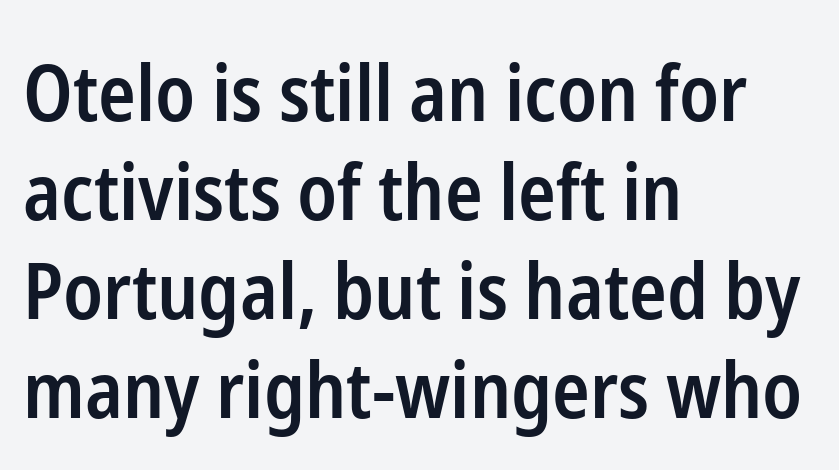
{"serif": "no", "italic": "no", "bold": "semi", "weight": "semibold", "width": "condensed", "stroke_contrast": "low", "x_height": "medium", "monospaced": "no", "underline": "no", "align": "left", "line_spacing": "normal", "line_spacing_ratio": 1.27, "letter_spacing": "normal", "letter_spacing_em": 0.0, "glyph_px": 78}
